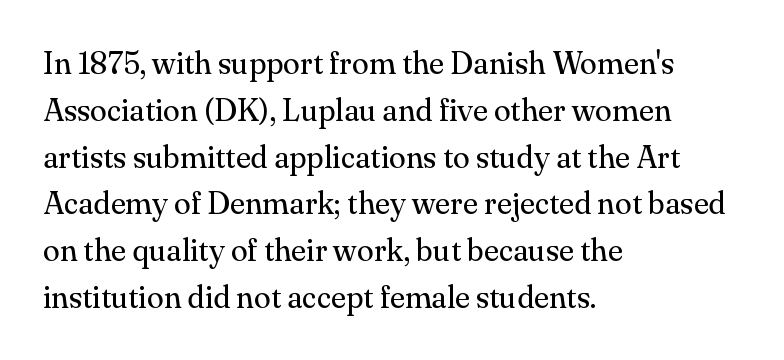
The image shows 31 px regular-weight serif type, upright; set left-aligned, normal line spacing (1.51x), normal letter spacing, not underlined; medium stroke contrast and a small x-height.
